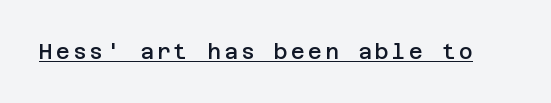
Q: Is the text bold? A: Semi-bold.
Q: Is the text italic (slanted)? A: No, it is upright.
Q: Is the text underlined? A: Yes.
